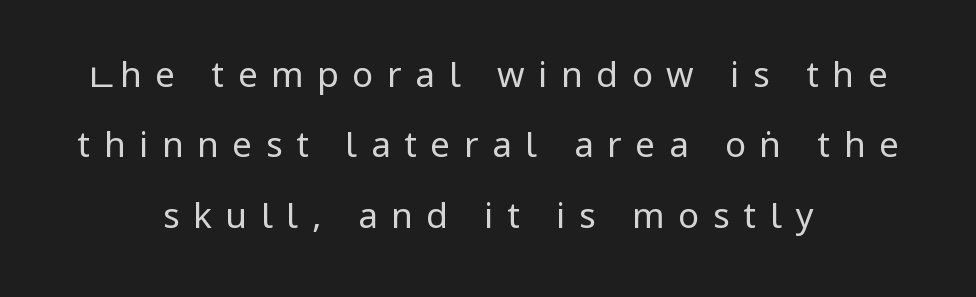
Serifs: no, the terminals of the letterforms are clean. Check the space under the baseline: it is left empty. Students, note that the glyphs here are deliberately spaced far apart. Stroke mass is kept to a normal reading level or below. Successive baselines arrive slowly, with a big drop between each.
